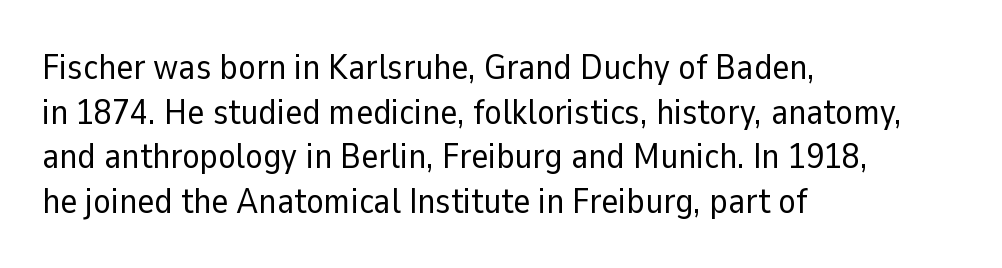
Q: Is the text bold? A: No.
Q: Is the text italic (slanted)? A: No, it is upright.
Q: Is the typeface a serif or a sans-serif typeface? A: Sans-serif.
Q: Is the text underlined? A: No.
Q: How is the paragraph aligned? A: Left-aligned.
Q: Is the spacing between letters normal or unusually wide? A: Normal.
Q: Width (condensed, normal, or wide)? A: Normal.
Q: Stroke contrast? A: Low.
Q: x-height? A: Medium.
Q: Monospaced? A: No.
